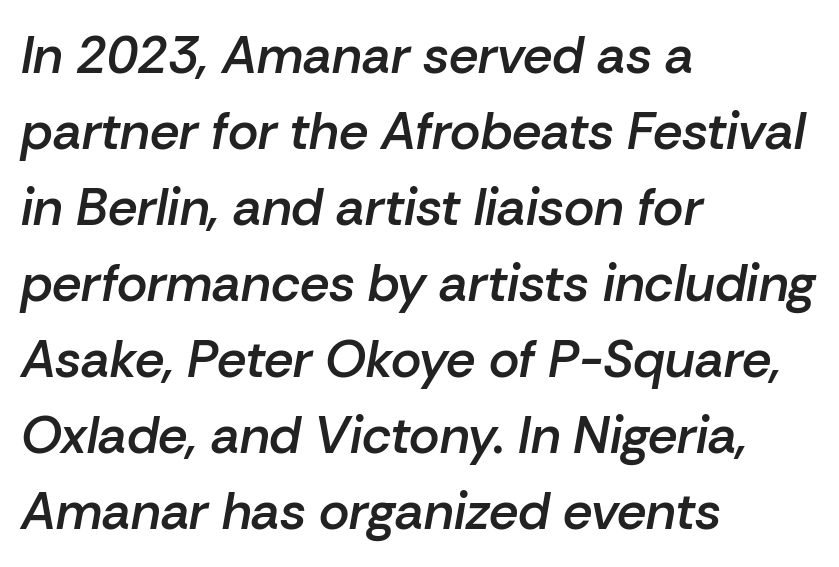
Q: Is the text bold? A: Semi-bold.
Q: Is the text italic (slanted)? A: Yes, it leans right by about 10 degrees.
Q: Is the text underlined? A: No.
Q: How is the paragraph aligned? A: Left-aligned.
Q: Is the spacing between letters normal or unusually wide? A: Normal.
Q: Is the spacing between lines tight, normal or loose? A: Normal.
Q: Width (condensed, normal, or wide)? A: Normal.
Q: Stroke contrast? A: Low.
Q: x-height? A: Medium.
Q: Monospaced? A: No.
